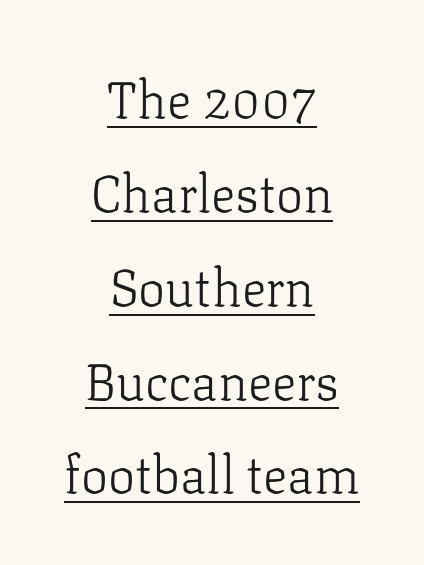
{"serif": "yes", "italic": "no", "bold": "no", "weight": "light", "width": "normal", "stroke_contrast": "low", "x_height": "medium", "monospaced": "no", "underline": "yes", "align": "center", "line_spacing_ratio": 1.84, "letter_spacing": "normal", "letter_spacing_em": 0.0, "glyph_px": 51}
